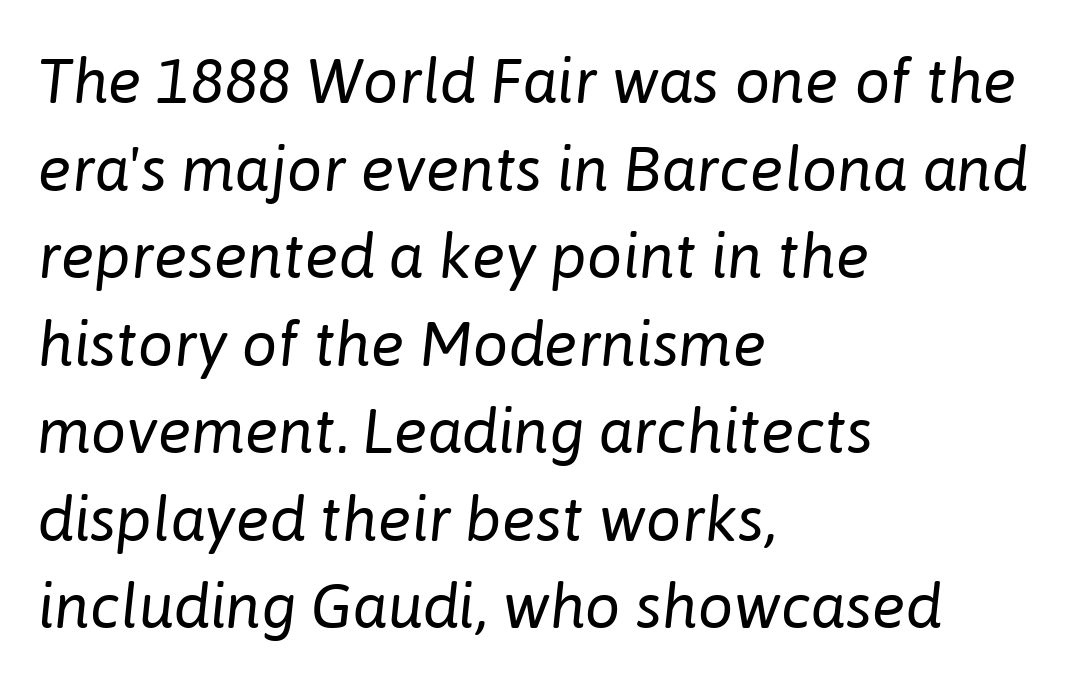
This rendering features lettering with no underline. Caption: standard tracking, unaltered. A quiet, ordinary-to-light weight characterises the typeface. Here the designer chose a conventional face with non-uniform glyph widths.
